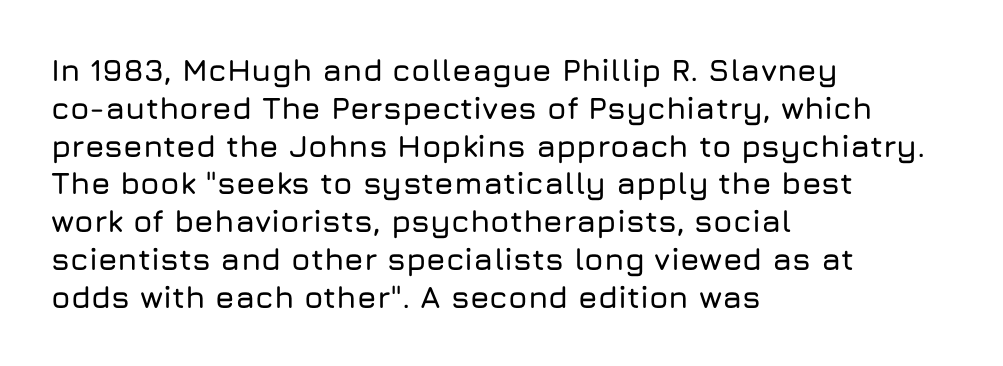
Q: Is the text italic (slanted)? A: No, it is upright.
Q: Is the typeface a serif or a sans-serif typeface? A: Sans-serif.
Q: Is the text underlined? A: No.
Q: How is the paragraph aligned? A: Left-aligned.
Q: Is the spacing between letters normal or unusually wide? A: Normal.
Q: Width (condensed, normal, or wide)? A: Normal.
Q: Stroke contrast? A: Low.
Q: x-height? A: Medium.
Q: Monospaced? A: No.
